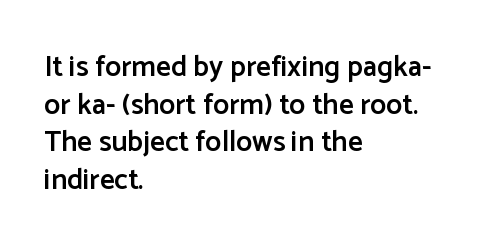
Notice how the passage keeps a crisp vertical edge on the left only. Stroke terminals: plain, sans-serif. Ordinary non-slanted type is in use. Default kerning and tracking; the words read as compact shapes. What's the leading like? Ordinary, nothing unusual. Note the varied advance widths — an 'i' is clearly narrower than an 'm'.
